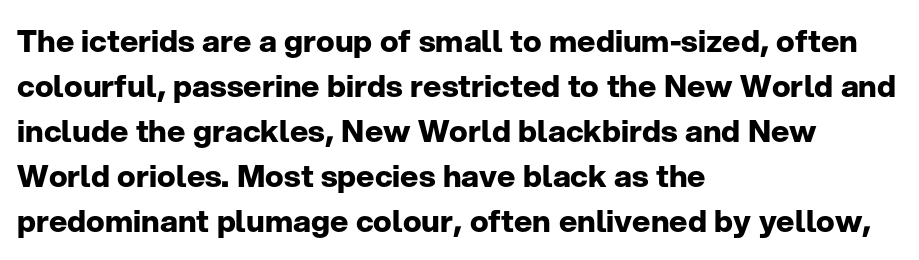
Plain, unruled lines of type. Honestly, the row spacing looks completely unremarkable. Heavy, bold letterforms. No italicization has been applied; the sample stays upright. The face used here is proportionally spaced, like ordinary book or web type. The gaps between neighbouring characters are ordinary and unremarkable.
